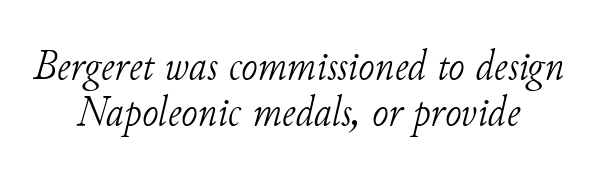
Q: Is the text bold? A: No.
Q: Is the text italic (slanted)? A: Yes, it leans right by about 11 degrees.
Q: Is the typeface a serif or a sans-serif typeface? A: Serif.
Q: Is the text underlined? A: No.
Q: How is the paragraph aligned? A: Centered.
Q: Is the spacing between letters normal or unusually wide? A: Normal.
Q: Is the spacing between lines tight, normal or loose? A: Tight.
Q: Width (condensed, normal, or wide)? A: Normal.
Q: Stroke contrast? A: Low.
Q: x-height? A: Small.
Q: Monospaced? A: No.
